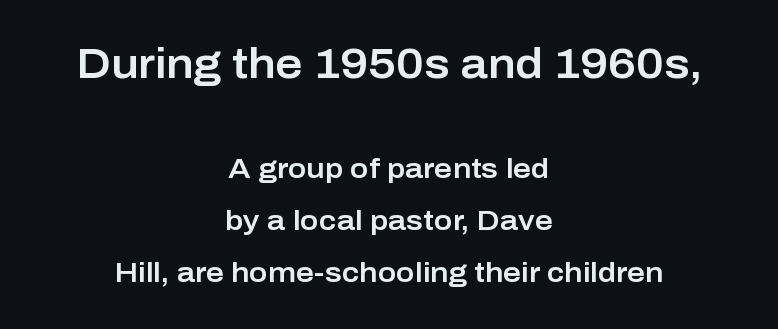
Q: Is the text italic (slanted)? A: No, it is upright.
Q: Is the typeface a serif or a sans-serif typeface? A: Sans-serif.
Q: Is the text underlined? A: No.
Q: How is the paragraph aligned? A: Centered.
Q: Is the spacing between letters normal or unusually wide? A: Normal.
Q: Which block of text is set in a larger size, the first (top) or the second (bottom)? A: The first (top) one.
Q: Width (condensed, normal, or wide)? A: Normal.
Q: Stroke contrast? A: Low.
Q: x-height? A: Medium.
Q: Monospaced? A: No.
